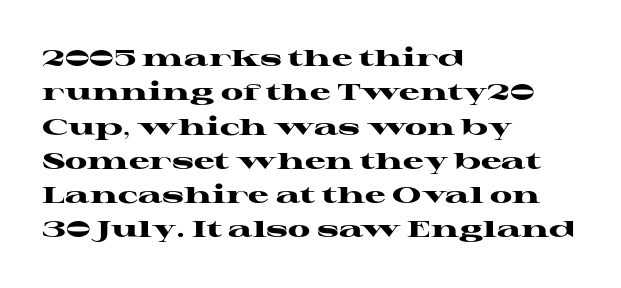
{"italic": "no", "bold": "yes", "underline": "no", "align": "left", "line_spacing": "normal", "line_spacing_ratio": 1.49, "letter_spacing": "normal", "letter_spacing_em": 0.0, "glyph_px": 23}
